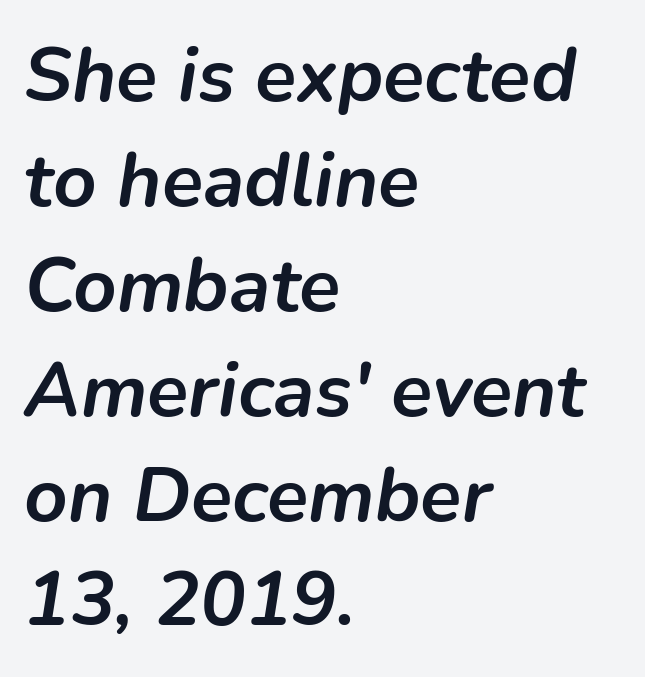
Q: Is the text bold? A: Yes.
Q: Is the text italic (slanted)? A: Yes, it leans right by about 9 degrees.
Q: Is the text underlined? A: No.
Q: How is the paragraph aligned? A: Left-aligned.
Q: Is the spacing between letters normal or unusually wide? A: Normal.
Q: Is the spacing between lines tight, normal or loose? A: Normal.
Q: Width (condensed, normal, or wide)? A: Normal.
Q: Stroke contrast? A: Low.
Q: x-height? A: Medium.
Q: Monospaced? A: No.
